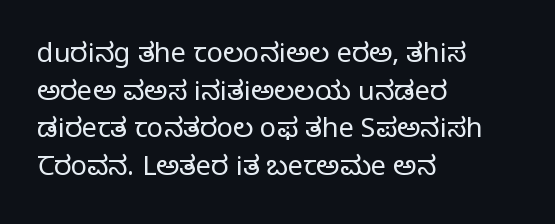
The image shows 27 px text type, upright; set left-aligned, normal line spacing (1.39x), normal letter spacing, not underlined.
